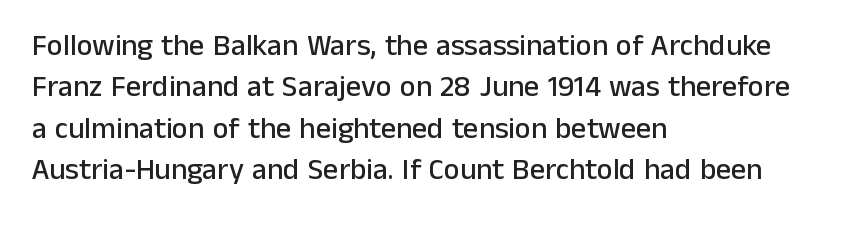
{"serif": "no", "italic": "no", "width": "normal", "stroke_contrast": "low", "x_height": "medium", "monospaced": "no", "underline": "no", "align": "left", "line_spacing": "normal", "line_spacing_ratio": 1.38, "letter_spacing": "normal", "letter_spacing_em": 0.0, "glyph_px": 30}
